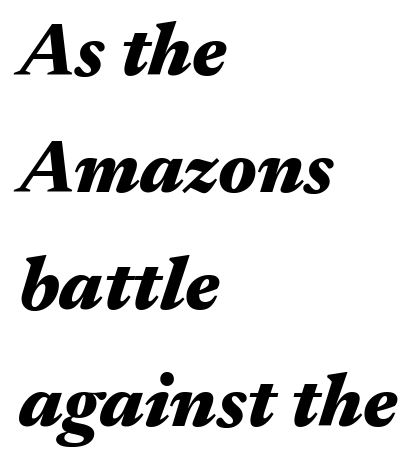
This sample keeps an unexceptional amount of space between lines. The glyphs are unaccompanied by any horizontal stroke below them. The face used here has the dense, thick strokes of a bold. This sample uses an oblique cut, with every glyph tilted off the vertical.
